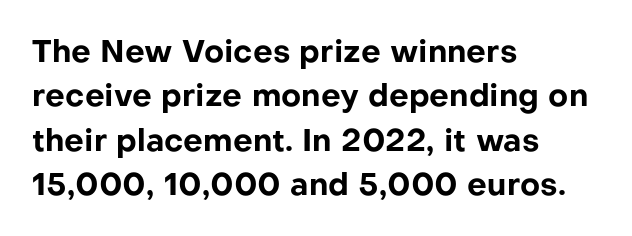
{"serif": "no", "italic": "no", "bold": "yes", "weight": "bold", "width": "normal", "stroke_contrast": "low", "x_height": "medium", "monospaced": "no", "underline": "no", "align": "left", "line_spacing": "normal", "line_spacing_ratio": 1.43, "letter_spacing": "normal", "letter_spacing_em": 0.0, "glyph_px": 31}
